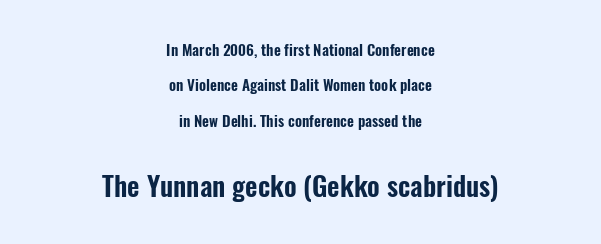
{"italic": "no", "underline": "no", "align": "center", "line_spacing": "loose", "line_spacing_ratio": 2.36, "letter_spacing": "normal", "letter_spacing_em": 0.0, "larger_block": "second", "size_ratio": 1.8, "glyph_px": 27}
